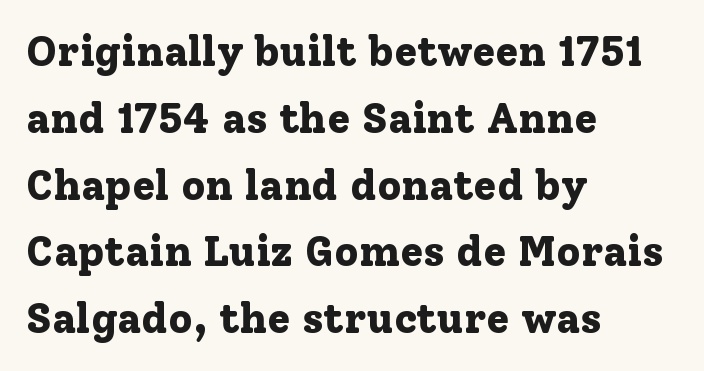
Does the type have serifs? Yes, each stem ends in a small foot. Glyph-to-glyph distance matches everyday printed text. Letters rest on an invisible, unmarked baseline. The letters stand upright; this is a roman face. The rendering uses natural spacing where letterforms have individual widths.
